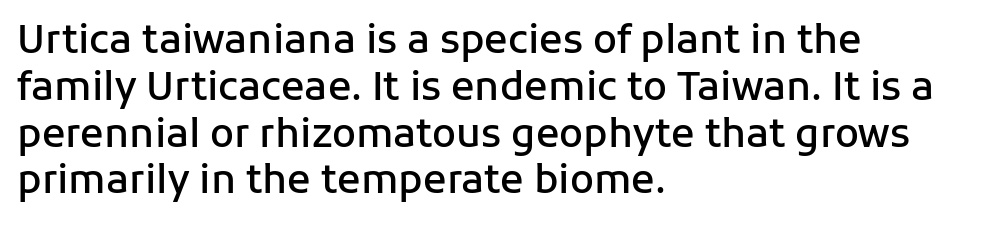
Short note: letters normally spaced. You could not count columns in this text — the font is proportionally spaced. The string is rendered with underlining switched off. Weight: semibold (demi). Tall strokes in this sample are plumb rather than angled.
